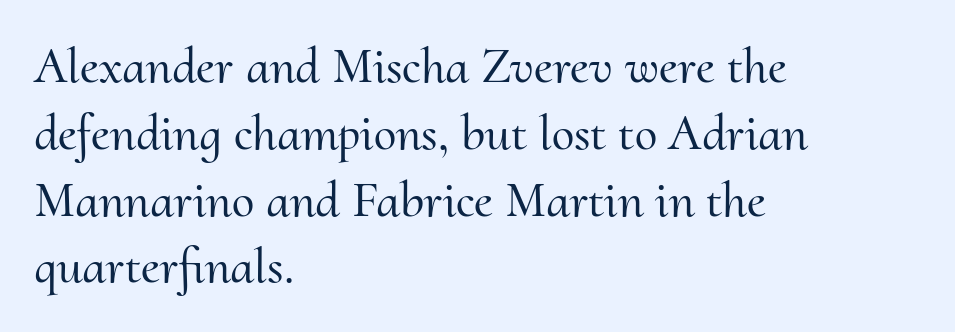
Q: Is the text italic (slanted)? A: No, it is upright.
Q: Is the typeface a serif or a sans-serif typeface? A: Serif.
Q: Is the text underlined? A: No.
Q: How is the paragraph aligned? A: Left-aligned.
Q: Is the spacing between letters normal or unusually wide? A: Normal.
Q: Is the spacing between lines tight, normal or loose? A: Normal.
Q: Width (condensed, normal, or wide)? A: Normal.
Q: Stroke contrast? A: Medium.
Q: x-height? A: Small.
Q: Monospaced? A: No.
